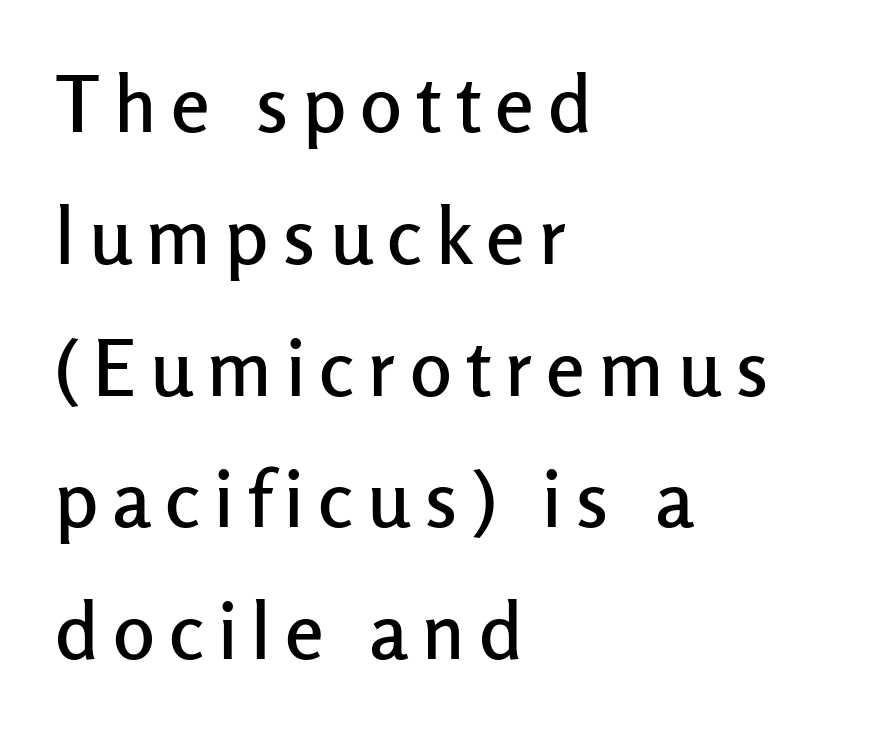
Regarding serifs, this sample does without them. Here the designer chose a conventional face with non-uniform glyph widths. A typesetter would mark this as roman, not italic. Leftover space on each line is placed entirely after the last word.
